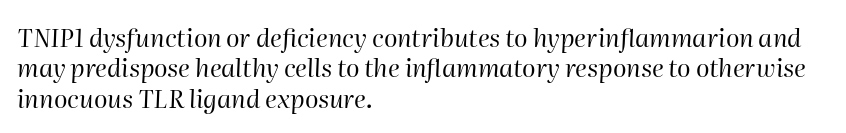
The image shows 25 px text type, italic (leaning right); set left-aligned, line spacing 1.22x, normal letter spacing, not underlined.
